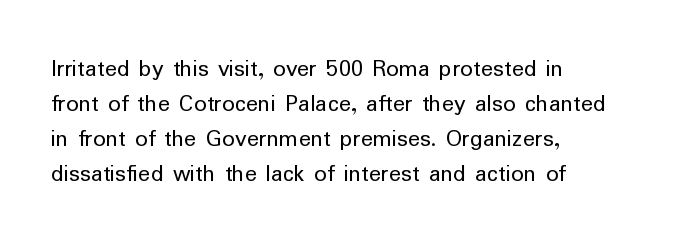
{"italic": "no", "bold": "no", "underline": "no", "align": "left", "line_spacing": "normal", "line_spacing_ratio": 1.4, "letter_spacing": "normal", "letter_spacing_em": 0.0, "glyph_px": 25}
